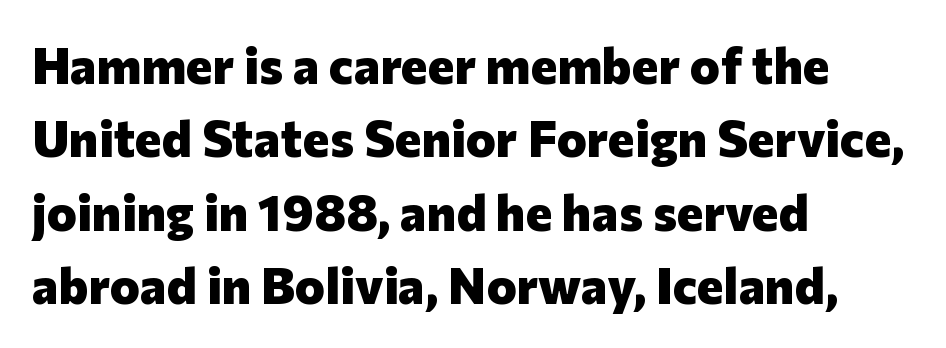
The image shows 51 px heavy sans-serif type, upright; set left-aligned, normal line spacing (1.44x), normal letter spacing, not underlined; low stroke contrast and a medium x-height.
